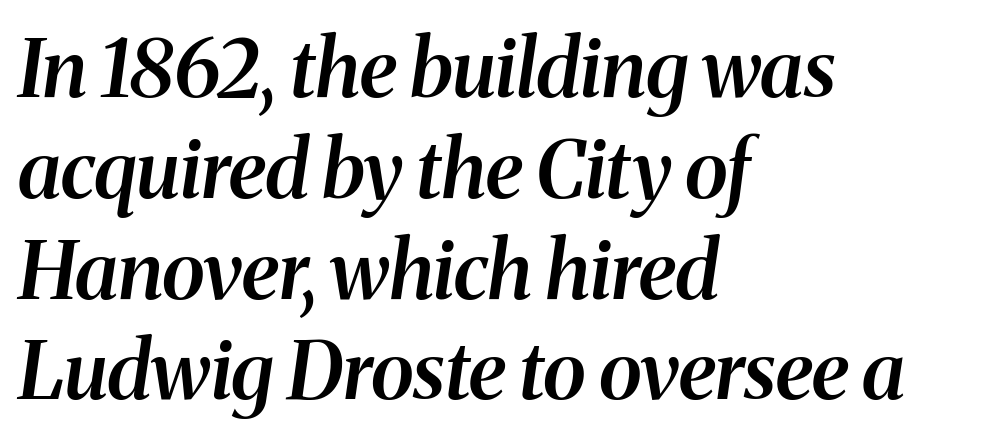
{"serif": "yes", "italic": "yes", "lean": "right", "slant_degrees": 8, "bold": "semi", "weight": "semibold", "width": "normal", "stroke_contrast": "medium", "x_height": "medium", "monospaced": "no", "underline": "no", "align": "left", "line_spacing": "normal", "line_spacing_ratio": 1.26, "letter_spacing": "normal", "letter_spacing_em": 0.0, "glyph_px": 80}
